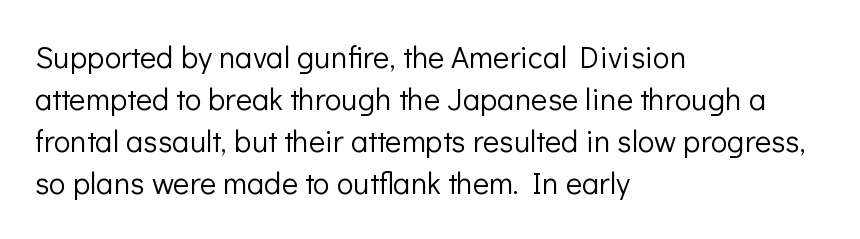
A typesetter would label this face a sans. A typesetter would call this zero additional tracking. The rendering uses natural spacing where letterforms have individual widths. These glyphs show unthickened strokes, regular width or finer. The leading is moderate, giving the passage an even texture.
